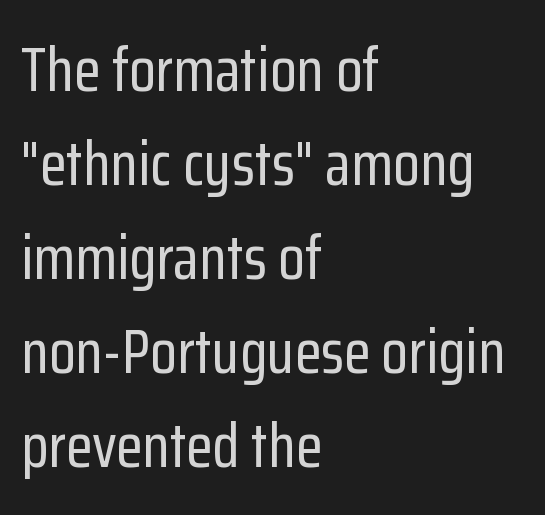
Q: Is the text italic (slanted)? A: No, it is upright.
Q: Is the typeface a serif or a sans-serif typeface? A: Sans-serif.
Q: Is the text underlined? A: No.
Q: How is the paragraph aligned? A: Left-aligned.
Q: Is the spacing between letters normal or unusually wide? A: Normal.
Q: Is the spacing between lines tight, normal or loose? A: Normal.
Q: Width (condensed, normal, or wide)? A: Condensed.
Q: Stroke contrast? A: Low.
Q: x-height? A: Medium.
Q: Monospaced? A: No.
